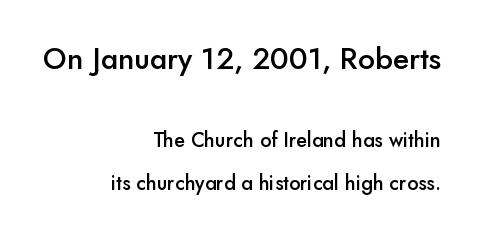
{"serif": "no", "italic": "no", "bold": "semi", "weight": "semibold", "width": "normal", "stroke_contrast": "low", "x_height": "small", "monospaced": "no", "underline": "no", "align": "right", "line_spacing": "loose", "line_spacing_ratio": 2.16, "letter_spacing": "normal", "letter_spacing_em": 0.0, "larger_block": "first", "size_ratio": 1.5, "glyph_px": 30}
